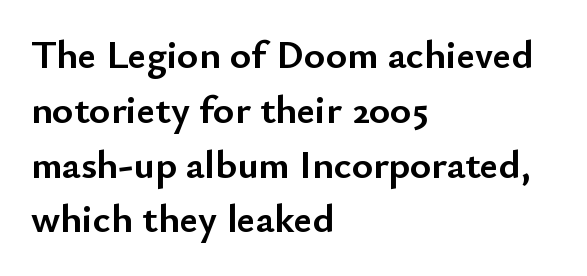
The image shows 40 px semibold sans-serif type, upright; set left-aligned, normal line spacing (1.37x), normal letter spacing, not underlined; low stroke contrast and a small x-height.
